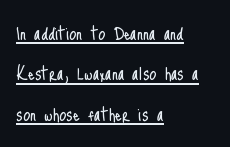
Q: Is the text bold? A: No.
Q: Is the text italic (slanted)? A: No, it is upright.
Q: Is the text underlined? A: Yes.
Q: How is the paragraph aligned? A: Left-aligned.
Q: Is the spacing between letters normal or unusually wide? A: Normal.
